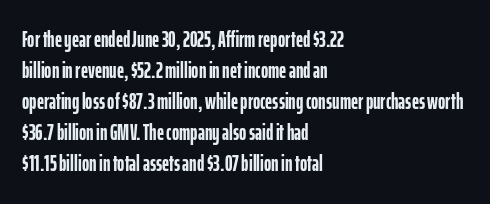
The image shows 22 px bold type, upright; set left-aligned, normal line spacing (1.41x), normal letter spacing, not underlined.
